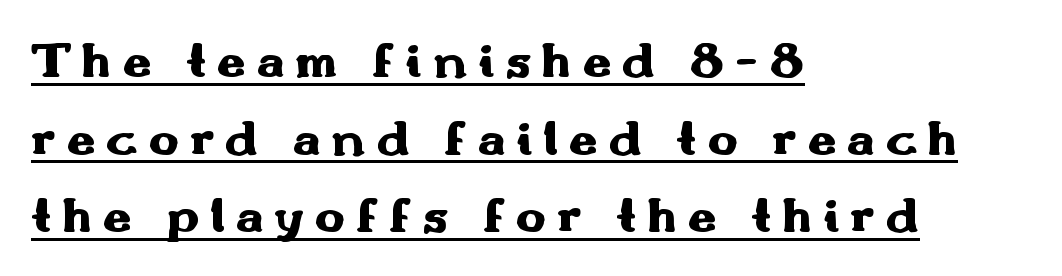
This sample is left-justified, so line endings fall wherever the words run out. The font family rendered here belongs to the sans-serif group. The letters advance in unequal steps, a hallmark of proportional type. This rendering features underlined lettering.
